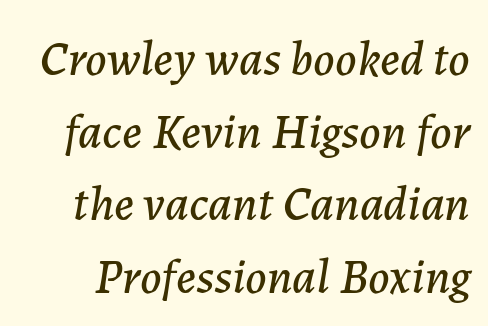
The image shows 49 px text type, italic (leaning right); set normal line spacing (1.48x), normal letter spacing, not underlined; low stroke contrast and a medium x-height.
